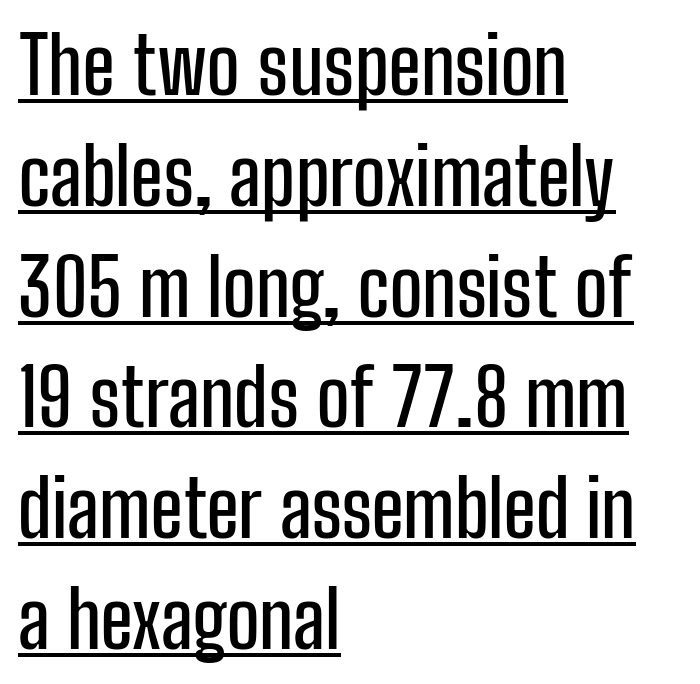
{"serif": "no", "italic": "no", "width": "condensed", "stroke_contrast": "low", "x_height": "medium", "monospaced": "no", "underline": "yes", "align": "left", "line_spacing": "normal", "line_spacing_ratio": 1.42, "letter_spacing": "normal", "letter_spacing_em": 0.0, "glyph_px": 78}
